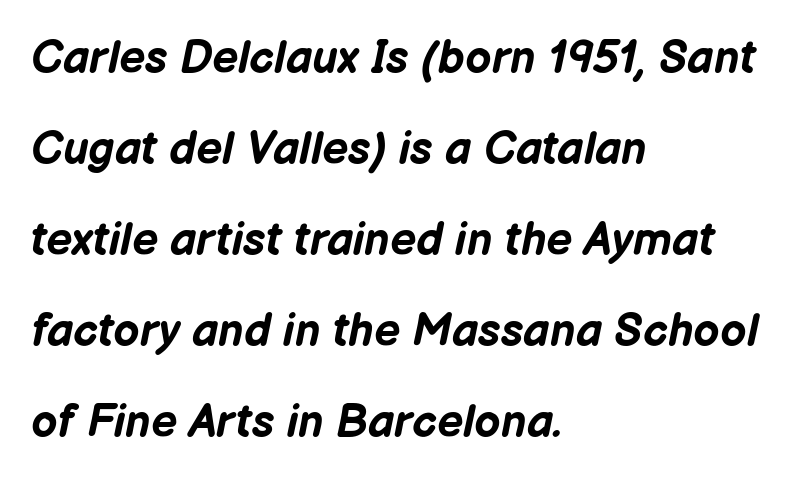
The image shows 46 px bold type, italic (leaning right); set left-aligned, loose line spacing (1.98x), normal letter spacing, not underlined; low stroke contrast and a medium x-height.
